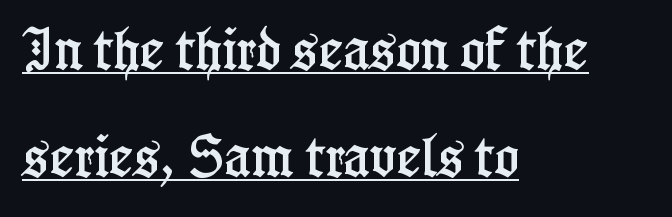
Q: Is the text italic (slanted)? A: No, it is upright.
Q: Is the typeface a serif or a sans-serif typeface? A: Serif.
Q: Is the text underlined? A: Yes.
Q: How is the paragraph aligned? A: Left-aligned.
Q: Is the spacing between letters normal or unusually wide? A: Normal.
Q: Is the spacing between lines tight, normal or loose? A: Loose.
Q: Width (condensed, normal, or wide)? A: Condensed.
Q: Stroke contrast? A: Low.
Q: x-height? A: Medium.
Q: Monospaced? A: No.
